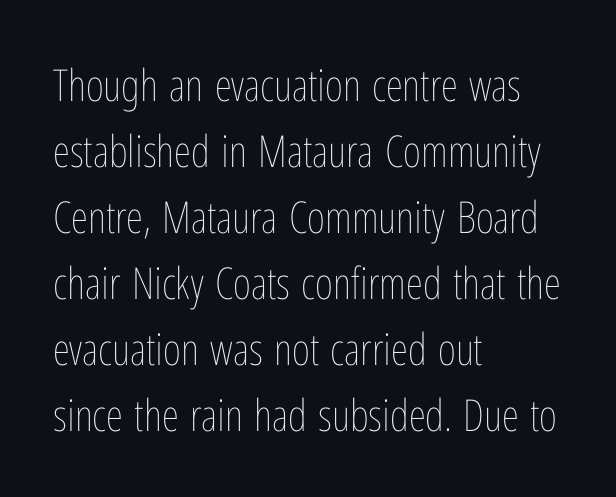
A typesetter would call this leading conventional body-copy spacing. Think of a printed novel: that variable character pitch is what you see here. This reads as an unemphasized weight, regular at the heaviest. The foot of each line stays bare and open. Horizontal alignment here is leftward, the default for most running prose. The gaps between neighbouring characters are ordinary and unremarkable.
